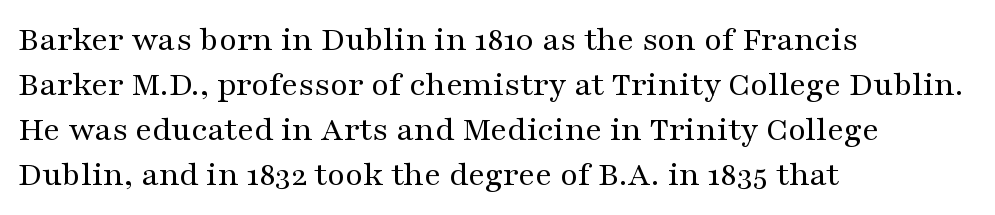
{"serif": "yes", "italic": "no", "bold": "no", "weight": "regular", "width": "wide", "stroke_contrast": "medium", "x_height": "medium", "monospaced": "no", "underline": "no", "align": "left", "line_spacing": "normal", "line_spacing_ratio": 1.25, "letter_spacing": "normal", "letter_spacing_em": 0.0, "glyph_px": 36}
